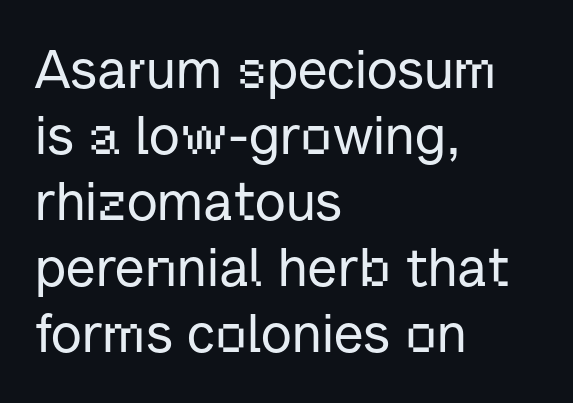
In terms of letterform style, serifs are entirely absent. The paragraph shown leans on its left margin. Honestly, the letter spacing is just normal — you wouldn't notice it. The rendering uses natural spacing where letterforms have individual widths. Clear beneath every line of the passage. Vertical strokes here are truly vertical.
